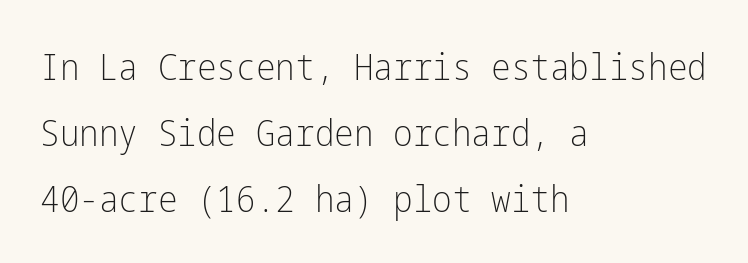
Q: Is the text bold? A: No.
Q: Is the text italic (slanted)? A: No, it is upright.
Q: Is the typeface a serif or a sans-serif typeface? A: Sans-serif.
Q: Is the text underlined? A: No.
Q: How is the paragraph aligned? A: Left-aligned.
Q: Is the spacing between letters normal or unusually wide? A: Normal.
Q: Width (condensed, normal, or wide)? A: Condensed.
Q: Stroke contrast? A: Low.
Q: x-height? A: Medium.
